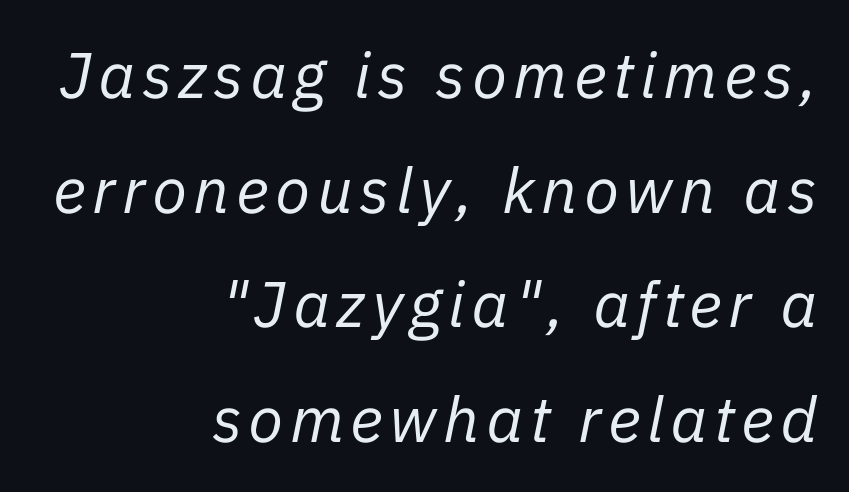
{"italic": "yes", "lean": "right", "slant_degrees": 11, "bold": "no", "weight": "regular", "width": "normal", "stroke_contrast": "low", "x_height": "medium", "monospaced": "no", "underline": "no", "align": "right", "line_spacing_ratio": 1.79, "glyph_px": 64}
